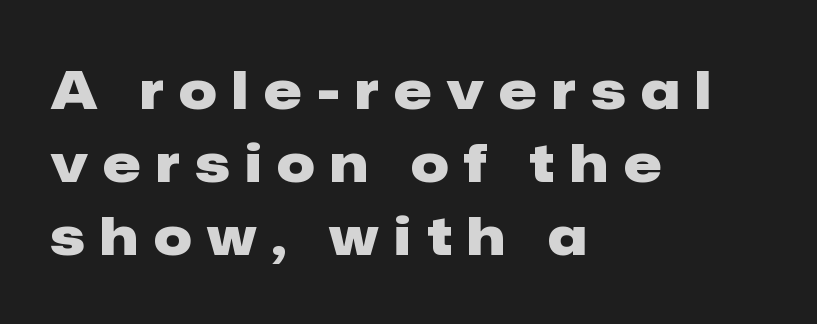
{"serif": "no", "italic": "no", "bold": "yes", "weight": "heavy", "width": "normal", "stroke_contrast": "low", "x_height": "medium", "monospaced": "no", "underline": "no", "align": "left", "line_spacing": "normal", "line_spacing_ratio": 1.38, "letter_spacing": "wide", "letter_spacing_em": 0.3, "glyph_px": 53}
